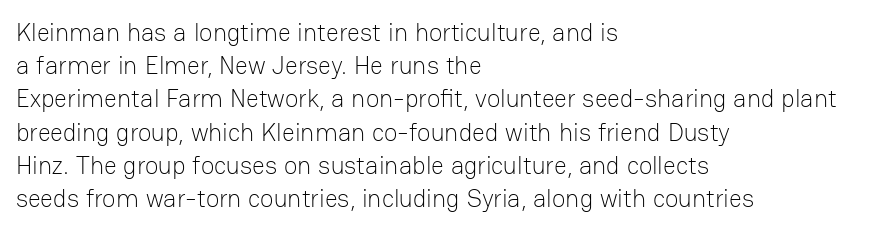
{"italic": "no", "bold": "no", "underline": "no", "align": "left", "line_spacing": "normal", "line_spacing_ratio": 1.33, "letter_spacing": "normal", "letter_spacing_em": 0.0, "glyph_px": 25}
